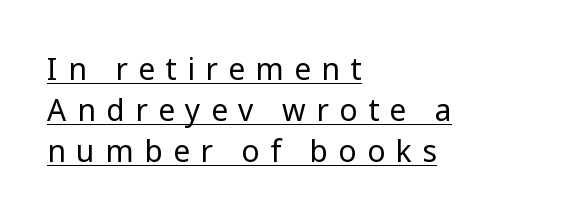
The image shows 30 px regular-weight sans-serif type, upright; set left-aligned, normal line spacing (1.37x), unusually wide letter spacing (+0.35 em), underlined; low stroke contrast and a medium x-height.
